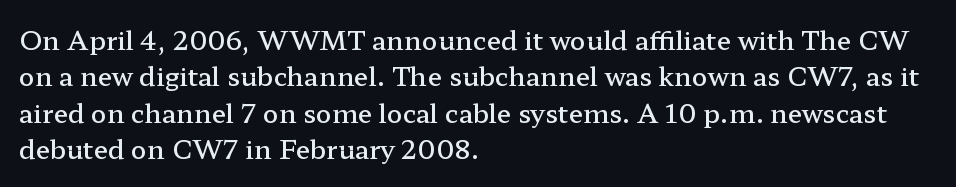
{"italic": "no", "bold": "semi", "underline": "no", "align": "left", "line_spacing": "normal", "line_spacing_ratio": 1.4, "letter_spacing": "normal", "letter_spacing_em": 0.0, "glyph_px": 26}
